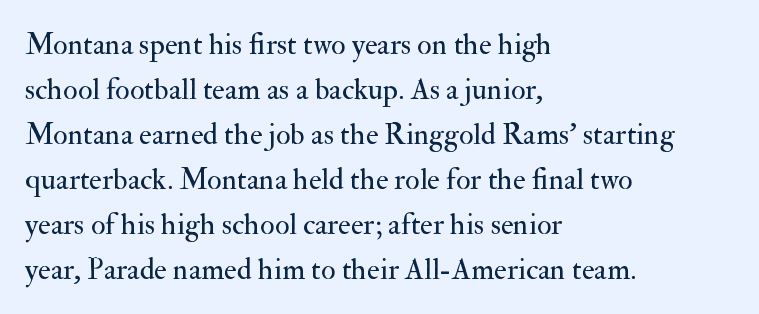
Just letters on the line, the space beneath them empty. This is the regular roman posture of the typeface. Default kerning and tracking; the words read as compact shapes. The designer went with a serif here, giving each stem small feet.
